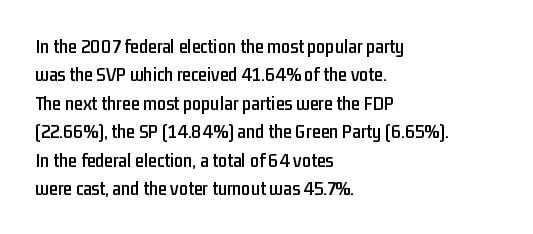
{"italic": "no", "underline": "no", "align": "left", "line_spacing": "normal", "line_spacing_ratio": 1.42, "letter_spacing": "normal", "letter_spacing_em": 0.0, "glyph_px": 20}
